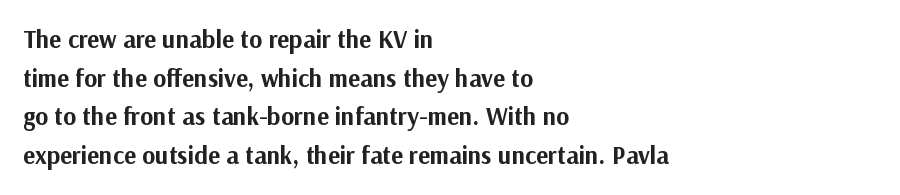
The image shows 25 px bold type, upright; set left-aligned, normal line spacing (1.55x), normal letter spacing, not underlined.
